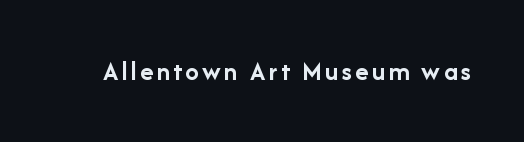
The lettering holds an erect, upright posture throughout. Check the space under the baseline: it is left empty. Does the weight exceed regular? Yes, all the way to bold.
